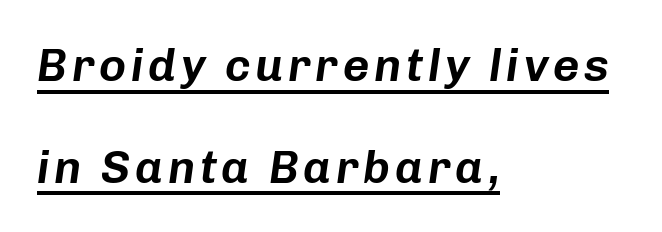
{"italic": "yes", "lean": "right", "slant_degrees": 8, "width": "normal", "stroke_contrast": "low", "x_height": "medium", "monospaced": "no", "underline": "yes", "align": "left", "line_spacing": "loose", "line_spacing_ratio": 2.21, "glyph_px": 46}
